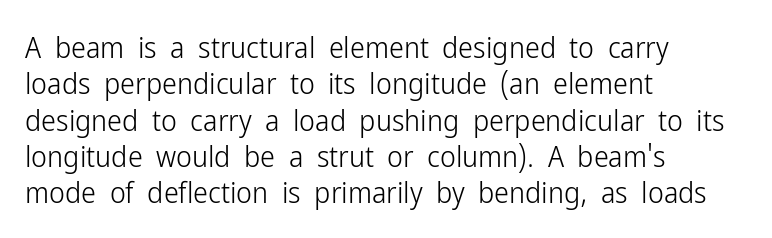
Q: Is the text bold? A: No.
Q: Is the text italic (slanted)? A: No, it is upright.
Q: Is the typeface a serif or a sans-serif typeface? A: Sans-serif.
Q: Is the text underlined? A: No.
Q: How is the paragraph aligned? A: Left-aligned.
Q: Is the spacing between letters normal or unusually wide? A: Normal.
Q: Width (condensed, normal, or wide)? A: Condensed.
Q: Stroke contrast? A: Low.
Q: x-height? A: Medium.
Q: Monospaced? A: No.
